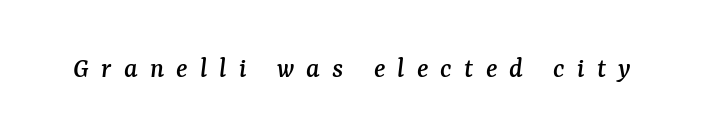
{"serif": "yes", "italic": "yes", "lean": "right", "slant_degrees": 7, "width": "normal", "stroke_contrast": "medium", "x_height": "medium", "monospaced": "no", "underline": "no", "letter_spacing": "wide", "letter_spacing_em": 0.42, "glyph_px": 29}
